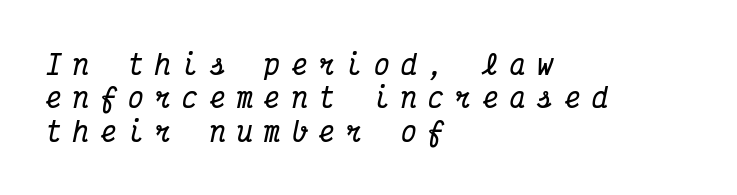
The image shows 26 px bold type, italic (leaning right); set left-aligned, normal line spacing (1.28x), unusually wide letter spacing (+0.45 em), not underlined.
